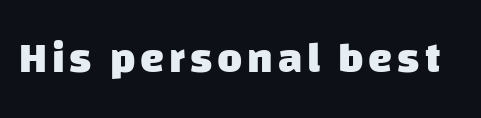
Proportional: the letters do not fall into vertical columns. As a designer I'd log this as weight 700, bold. Only glyphs here, with clear space below each row. Are there feet on the stems? There aren't — it's a sans.
